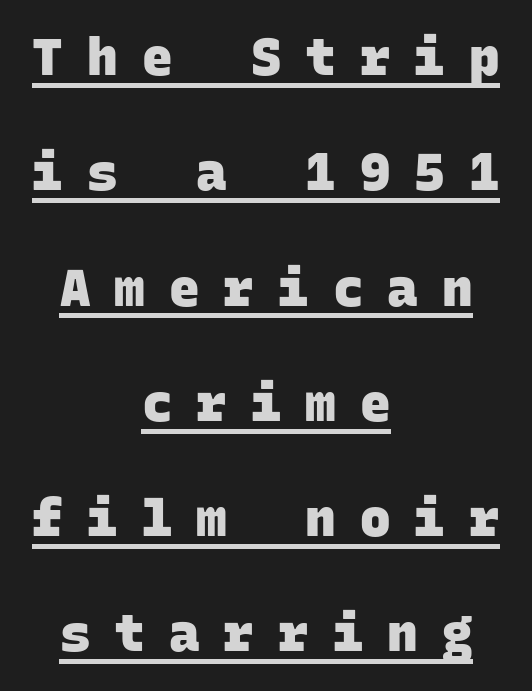
Q: Is the text bold? A: Yes.
Q: Is the typeface a serif or a sans-serif typeface? A: Sans-serif.
Q: Is the text underlined? A: Yes.
Q: How is the paragraph aligned? A: Centered.
Q: Is the spacing between letters normal or unusually wide? A: Unusually wide.
Q: Is the spacing between lines tight, normal or loose? A: Loose.
Q: Width (condensed, normal, or wide)? A: Normal.
Q: Stroke contrast? A: Low.
Q: x-height? A: Large.
Q: Monospaced? A: Yes.
